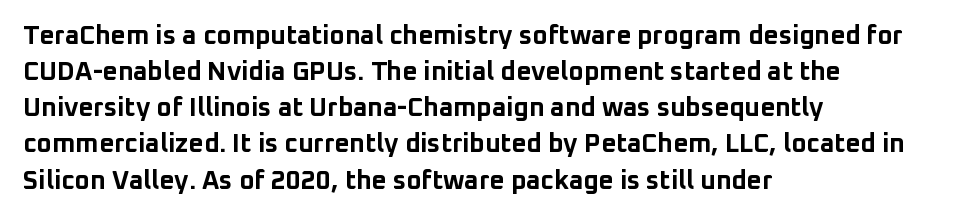
{"italic": "no", "bold": "yes", "underline": "no", "align": "left", "line_spacing": "normal", "line_spacing_ratio": 1.39, "letter_spacing": "normal", "letter_spacing_em": 0.0, "glyph_px": 26}
